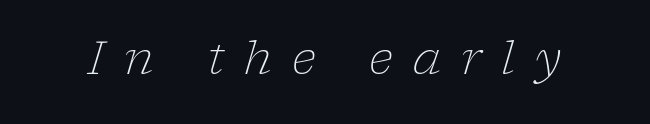
Q: Is the text bold? A: No.
Q: Is the text italic (slanted)? A: Yes, it leans right by about 17 degrees.
Q: Is the typeface a serif or a sans-serif typeface? A: Serif.
Q: Is the text underlined? A: No.
Q: Is the spacing between letters normal or unusually wide? A: Unusually wide.
Q: Width (condensed, normal, or wide)? A: Normal.
Q: Stroke contrast? A: Low.
Q: x-height? A: Medium.
Q: Monospaced? A: No.
